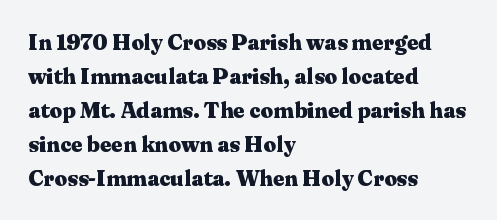
The lettering holds an erect, upright posture throughout. No word sits above an underline. Thick stems and heavy bowls — unmistakably bold. How are the letters spaced? Ordinarily, with no added tracking. Line beginnings align vertically; line endings do not.
